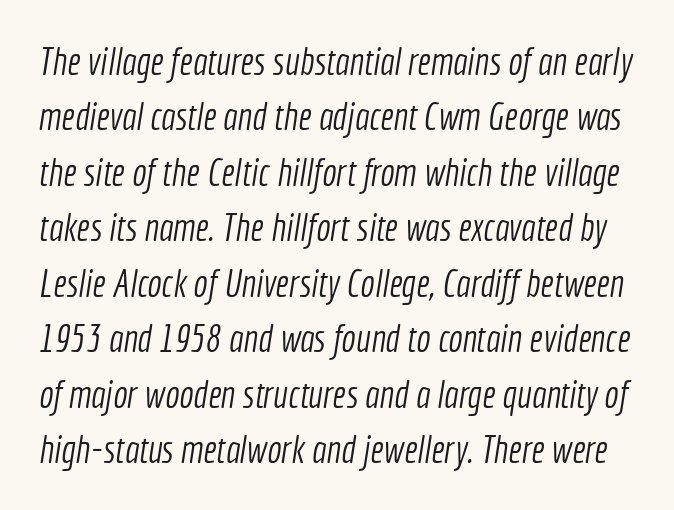
The image shows 38 px light, condensed sans-serif type; set normal line spacing (1.46x), normal letter spacing, not underlined; a medium x-height.
